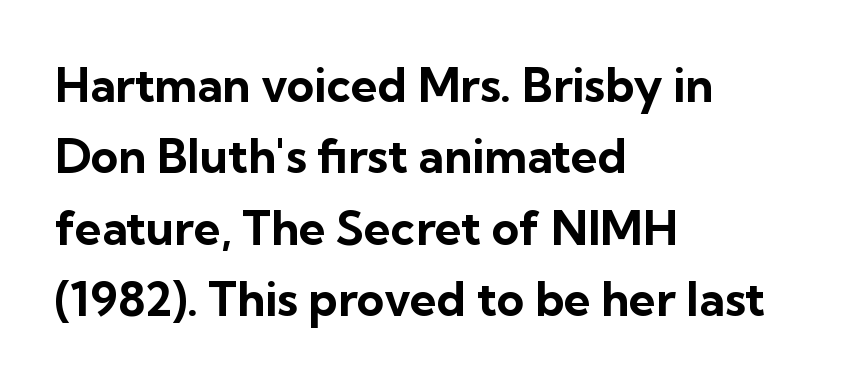
Q: Is the text bold? A: Yes.
Q: Is the text italic (slanted)? A: No, it is upright.
Q: Is the typeface a serif or a sans-serif typeface? A: Sans-serif.
Q: Is the text underlined? A: No.
Q: How is the paragraph aligned? A: Left-aligned.
Q: Is the spacing between letters normal or unusually wide? A: Normal.
Q: Is the spacing between lines tight, normal or loose? A: Normal.
Q: Width (condensed, normal, or wide)? A: Normal.
Q: Stroke contrast? A: Low.
Q: x-height? A: Medium.
Q: Monospaced? A: No.
